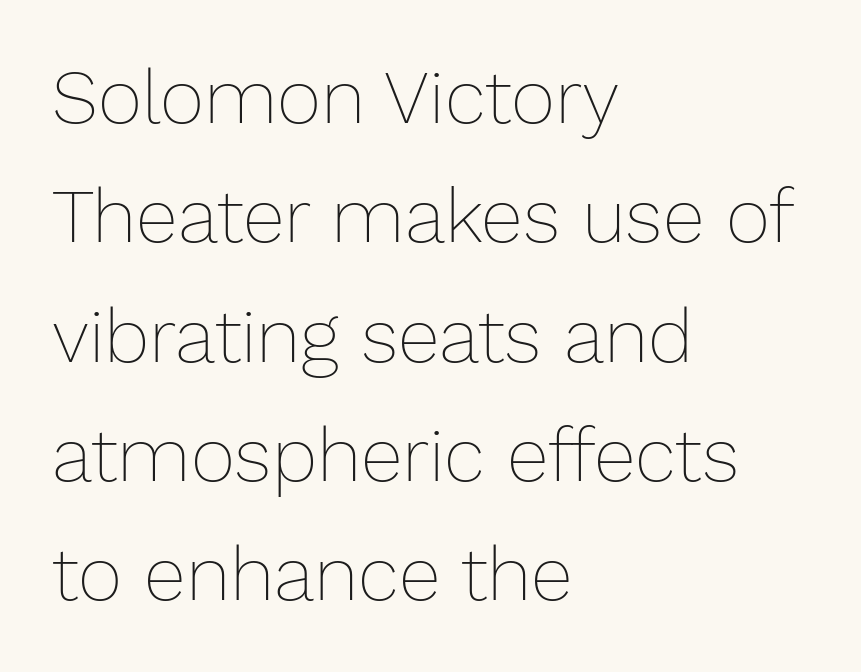
The image shows 76 px thin type, upright; set left-aligned, normal line spacing (1.57x), normal letter spacing, not underlined; low stroke contrast and a medium x-height.
